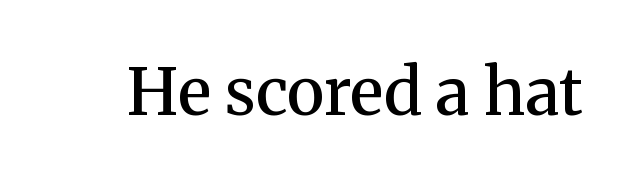
The image shows 65 px semibold serif type, upright; set normal letter spacing, not underlined; medium stroke contrast and a medium x-height.
